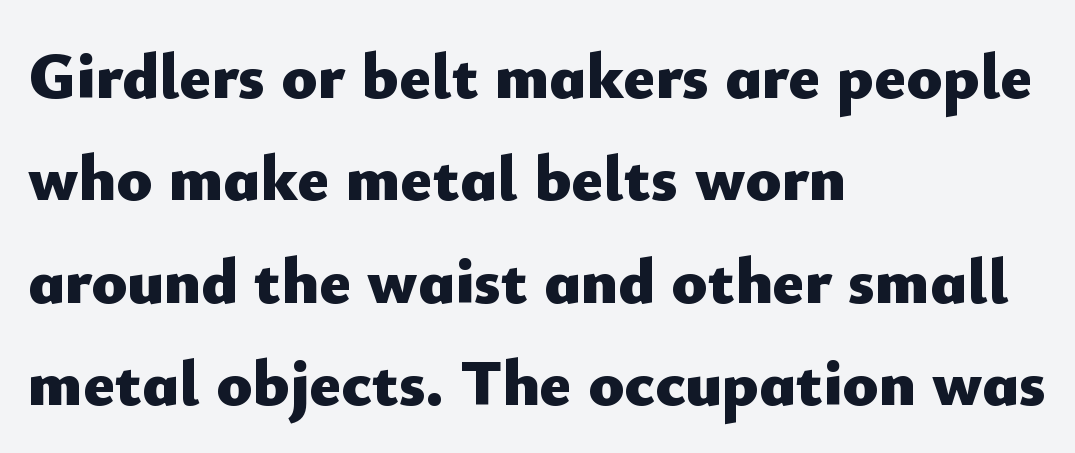
Q: Is the text bold? A: Yes.
Q: Is the text italic (slanted)? A: No, it is upright.
Q: Is the typeface a serif or a sans-serif typeface? A: Sans-serif.
Q: Is the text underlined? A: No.
Q: How is the paragraph aligned? A: Left-aligned.
Q: Is the spacing between letters normal or unusually wide? A: Normal.
Q: Is the spacing between lines tight, normal or loose? A: Normal.
Q: Width (condensed, normal, or wide)? A: Normal.
Q: Stroke contrast? A: Low.
Q: x-height? A: Small.
Q: Monospaced? A: No.
